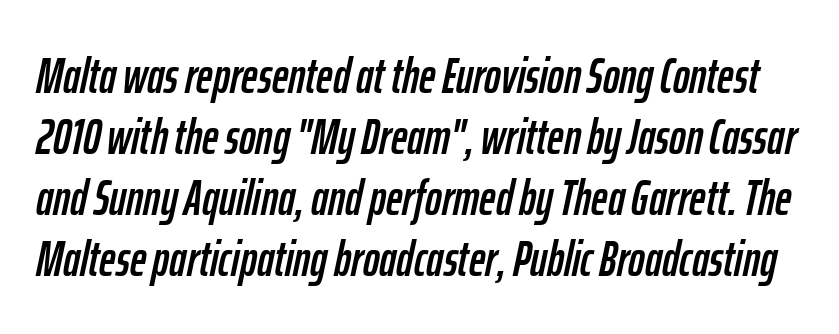
The image shows 50 px condensed type, italic (leaning right); set line spacing 1.22x, normal letter spacing, not underlined; low stroke contrast and a medium x-height.
